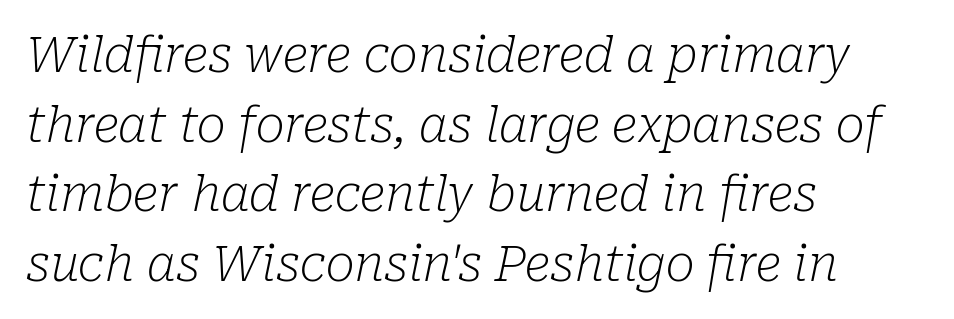
Q: Is the text bold? A: No.
Q: Is the text italic (slanted)? A: Yes, it leans right by about 10 degrees.
Q: Is the typeface a serif or a sans-serif typeface? A: Serif.
Q: Is the text underlined? A: No.
Q: How is the paragraph aligned? A: Left-aligned.
Q: Is the spacing between letters normal or unusually wide? A: Normal.
Q: Is the spacing between lines tight, normal or loose? A: Normal.
Q: Width (condensed, normal, or wide)? A: Normal.
Q: Stroke contrast? A: Low.
Q: x-height? A: Medium.
Q: Monospaced? A: No.
